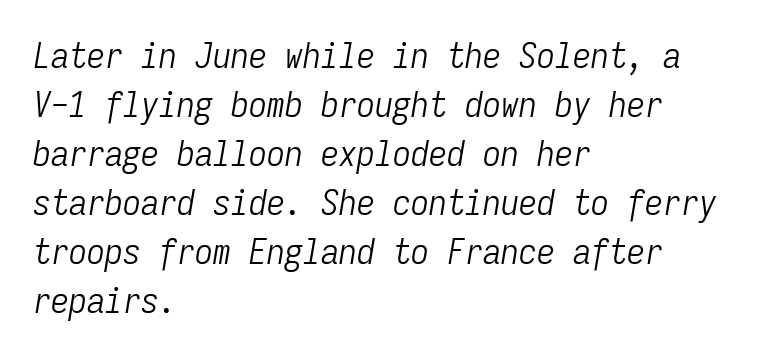
{"italic": "yes", "lean": "right", "slant_degrees": 9, "bold": "no", "weight": "light", "width": "condensed", "stroke_contrast": "low", "x_height": "medium", "monospaced": "yes", "underline": "no", "align": "left", "line_spacing": "normal", "line_spacing_ratio": 1.36, "letter_spacing": "normal", "letter_spacing_em": 0.0, "glyph_px": 36}
